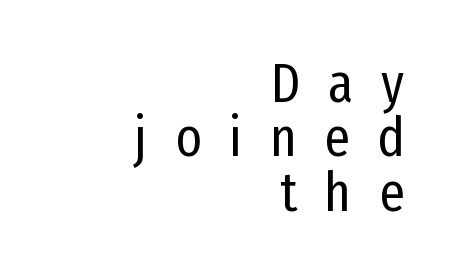
Q: Is the text bold? A: No.
Q: Is the text italic (slanted)? A: No, it is upright.
Q: Is the typeface a serif or a sans-serif typeface? A: Sans-serif.
Q: Is the text underlined? A: No.
Q: How is the paragraph aligned? A: Right-aligned.
Q: Is the spacing between letters normal or unusually wide? A: Unusually wide.
Q: Is the spacing between lines tight, normal or loose? A: Tight.
Q: Width (condensed, normal, or wide)? A: Condensed.
Q: Stroke contrast? A: Low.
Q: x-height? A: Medium.
Q: Monospaced? A: No.
